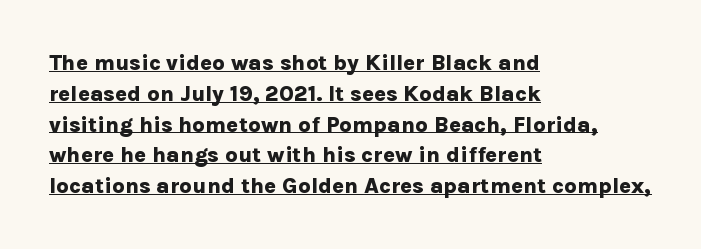
Q: Is the text bold? A: Yes.
Q: Is the text italic (slanted)? A: No, it is upright.
Q: Is the text underlined? A: Yes.
Q: How is the paragraph aligned? A: Left-aligned.
Q: Is the spacing between letters normal or unusually wide? A: Normal.
Q: Is the spacing between lines tight, normal or loose? A: Normal.
